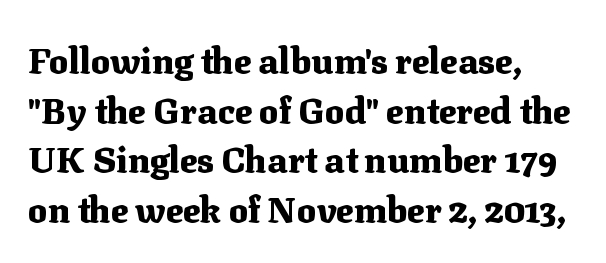
Style check: upright. Here the designer chose a conventional face with non-uniform glyph widths. Characters follow at the spacing the type designer built in. The leading is moderate, giving the passage an even texture. Heft: maximum for text — a bold. The face used here is seriffed, in the tradition of book romans.
